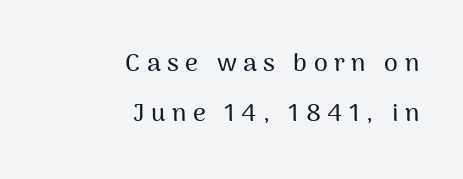
Style check: upright. Compared with typical paragraphs, the rows here are farther apart. In CSS terms this would be text-align: right. The passage shown has open, widely tracked lettering throughout. Rule under the text: the space is simply empty.
